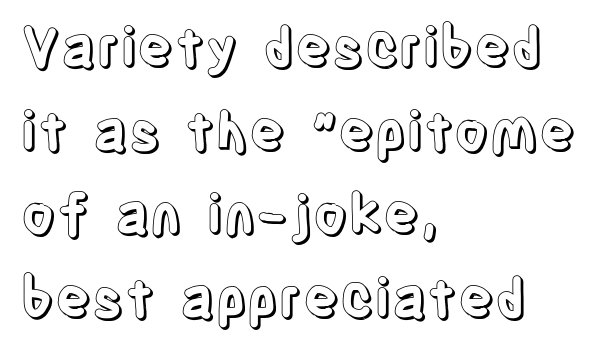
The image shows 54 px condensed type, upright; set left-aligned, normal line spacing (1.55x), normal letter spacing, not underlined; a large x-height.
